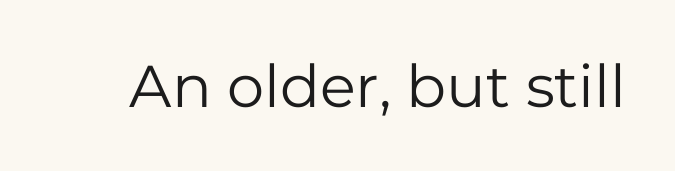
Q: Is the text bold? A: No.
Q: Is the text italic (slanted)? A: No, it is upright.
Q: Is the typeface a serif or a sans-serif typeface? A: Sans-serif.
Q: Is the text underlined? A: No.
Q: Is the spacing between letters normal or unusually wide? A: Normal.
Q: Width (condensed, normal, or wide)? A: Normal.
Q: Stroke contrast? A: Low.
Q: x-height? A: Medium.
Q: Monospaced? A: No.
